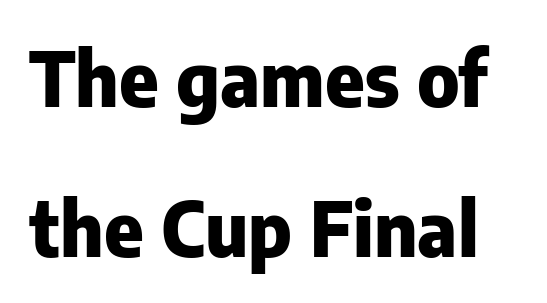
The typography opts for an upright posture over an oblique one. Varying glyph widths throughout — classic text-font behaviour. Beneath every word, the page is bare. Caption: bold face, heavy strokes.
